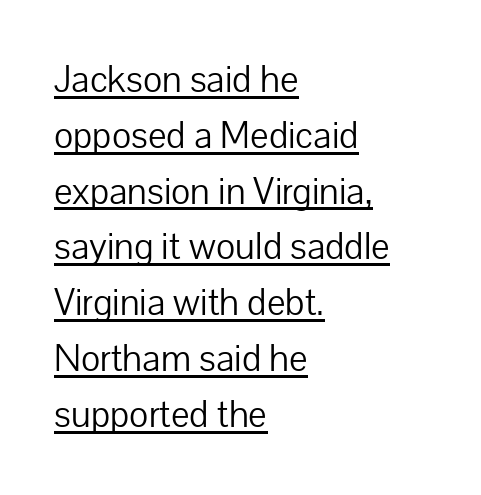
{"serif": "no", "italic": "no", "bold": "no", "weight": "light", "width": "normal", "stroke_contrast": "low", "x_height": "medium", "monospaced": "no", "underline": "yes", "align": "left", "line_spacing": "normal", "line_spacing_ratio": 1.43, "letter_spacing": "normal", "letter_spacing_em": 0.0, "glyph_px": 39}
